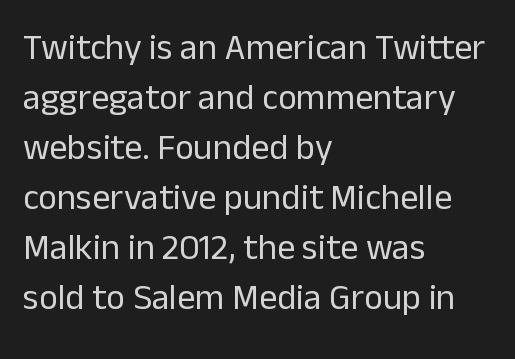
{"serif": "no", "italic": "no", "bold": "no", "weight": "regular", "width": "normal", "stroke_contrast": "low", "x_height": "medium", "monospaced": "no", "underline": "no", "align": "left", "line_spacing": "normal", "line_spacing_ratio": 1.39, "letter_spacing": "normal", "letter_spacing_em": 0.0, "glyph_px": 36}
